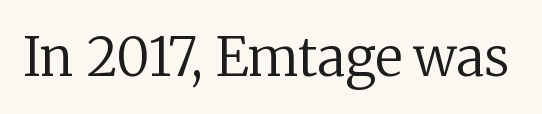
Q: Is the text bold? A: No.
Q: Is the text italic (slanted)? A: No, it is upright.
Q: Is the typeface a serif or a sans-serif typeface? A: Serif.
Q: Is the text underlined? A: No.
Q: Is the spacing between letters normal or unusually wide? A: Normal.
Q: Width (condensed, normal, or wide)? A: Normal.
Q: Stroke contrast? A: Low.
Q: x-height? A: Medium.
Q: Monospaced? A: No.
